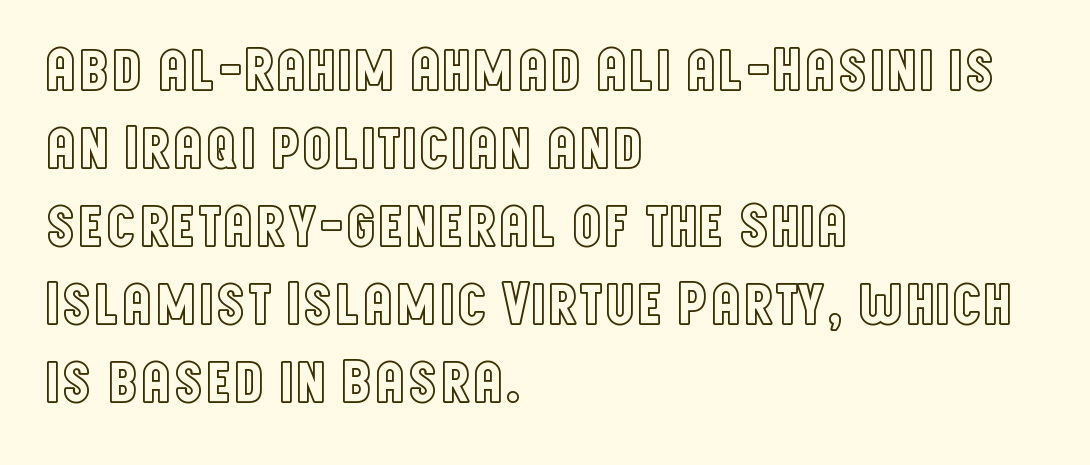
{"italic": "no", "width": "condensed", "x_height": "large", "monospaced": "no", "underline": "no", "align": "left", "line_spacing": "normal", "line_spacing_ratio": 1.28, "letter_spacing": "normal", "letter_spacing_em": 0.0, "glyph_px": 61}
